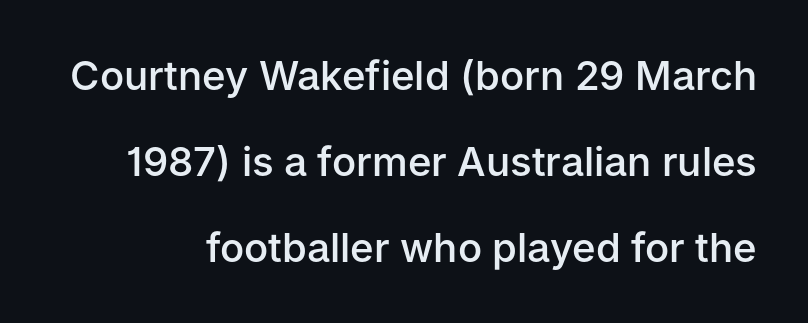
Q: Is the text bold? A: Semi-bold.
Q: Is the text italic (slanted)? A: No, it is upright.
Q: Is the typeface a serif or a sans-serif typeface? A: Sans-serif.
Q: Is the text underlined? A: No.
Q: Is the spacing between letters normal or unusually wide? A: Normal.
Q: Is the spacing between lines tight, normal or loose? A: Loose.
Q: Width (condensed, normal, or wide)? A: Normal.
Q: Stroke contrast? A: Low.
Q: x-height? A: Medium.
Q: Monospaced? A: No.
